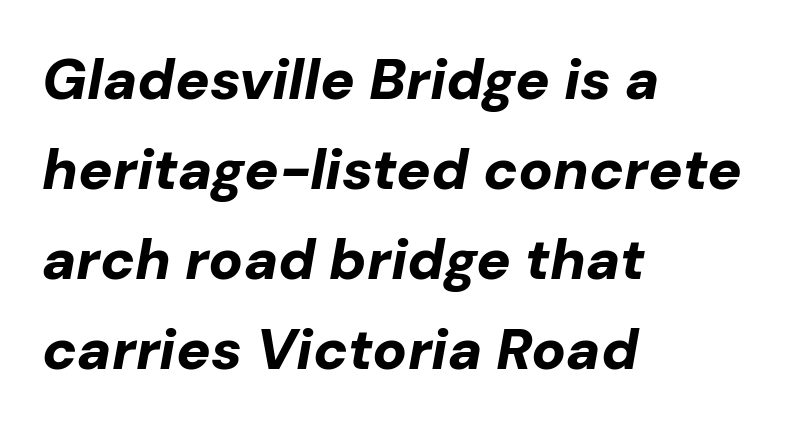
Q: Is the text bold? A: Yes.
Q: Is the text italic (slanted)? A: Yes, it leans right by about 10 degrees.
Q: Is the text underlined? A: No.
Q: How is the paragraph aligned? A: Left-aligned.
Q: Is the spacing between letters normal or unusually wide? A: Normal.
Q: Is the spacing between lines tight, normal or loose? A: Normal.
Q: Width (condensed, normal, or wide)? A: Normal.
Q: Stroke contrast? A: Low.
Q: x-height? A: Medium.
Q: Monospaced? A: No.
